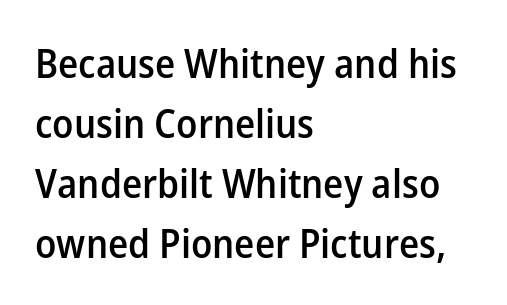
Each letter keeps its own natural width here, so spacing adapts to shape. These lines stack with their left ends in a neat column. Font category for this specimen: sans-serif. On the weight axis this lands at semibold, roughly 600.
